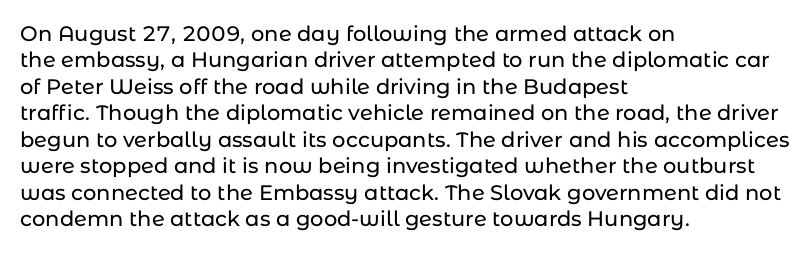
Is there much room between lines? A standard amount, neither cramped nor airy. The line texture is even and compact thanks to regular tracking. In terms of posture, this sample is upright. The paragraph has a hard left edge and a soft right edge. The strip under each line holds only bare page.
